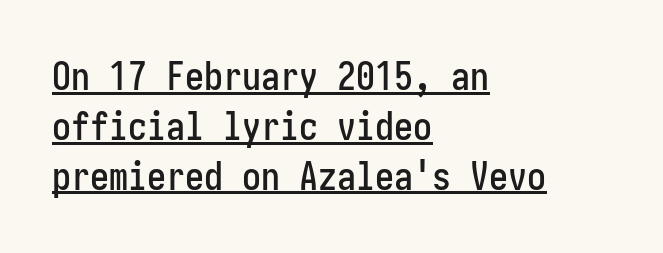
The image shows 38 px condensed sans-serif type, upright; set left-aligned, normal line spacing (1.31x), normal letter spacing, underlined; low stroke contrast and a medium x-height.
